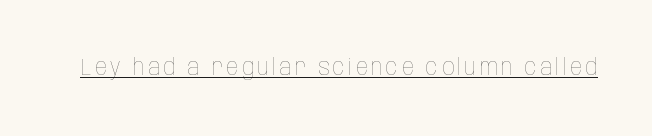
{"italic": "no", "bold": "no", "underline": "yes", "glyph_px": 24}
